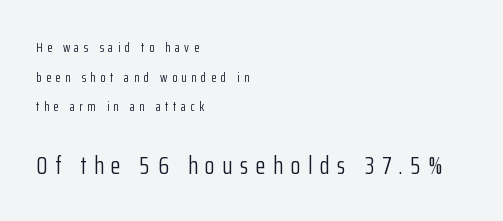
{"italic": "no", "bold": "no", "underline": "no", "align": "left", "line_spacing": "loose", "line_spacing_ratio": 2.11, "letter_spacing": "wide", "letter_spacing_em": 0.31, "larger_block": "second", "size_ratio": 1.79, "glyph_px": 25}
